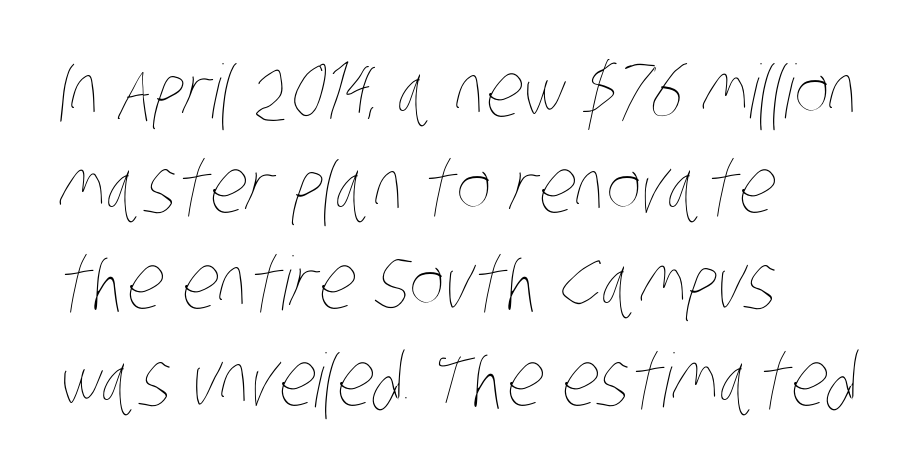
Q: Is the text bold? A: No.
Q: Is the text underlined? A: No.
Q: How is the paragraph aligned? A: Left-aligned.
Q: Is the spacing between letters normal or unusually wide? A: Normal.
Q: Is the spacing between lines tight, normal or loose? A: Normal.
Q: Width (condensed, normal, or wide)? A: Condensed.
Q: Stroke contrast? A: Low.
Q: x-height? A: Large.
Q: Monospaced? A: No.
